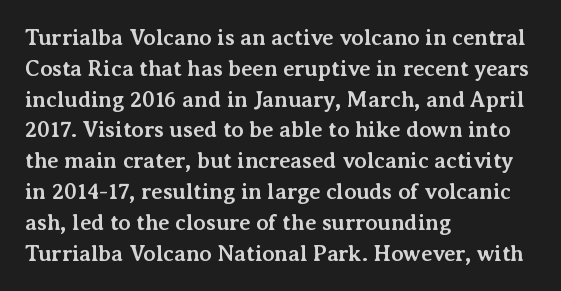
No italicization has been applied; the sample stays upright. The line-height multiplier appears to be the usual default. The face used here has the dense, thick strokes of a bold. Clear beneath every line of the passage. Each word holds together tightly as a unit, with standard inter-letter gaps. The typesetter chose a ragged-right arrangement here.
